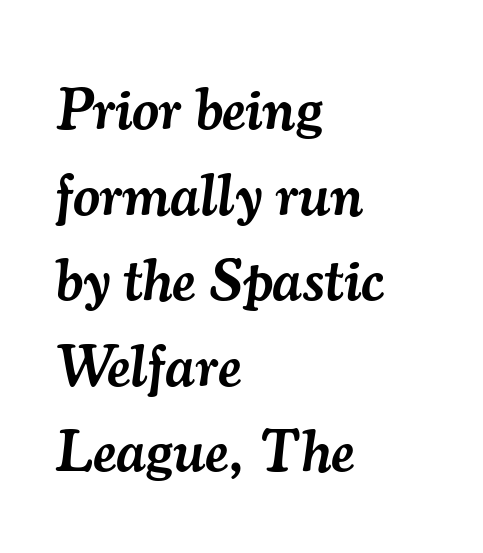
This is oblique type, the kind used for emphasis or titles. Is there much room between lines? A standard amount, neither cramped nor airy. Glance below the letters and you will spot only blank space. The paragraph has a hard left edge and a soft right edge. Regarding serifs, this sample has them. Each word holds together tightly as a unit, with standard inter-letter gaps.
